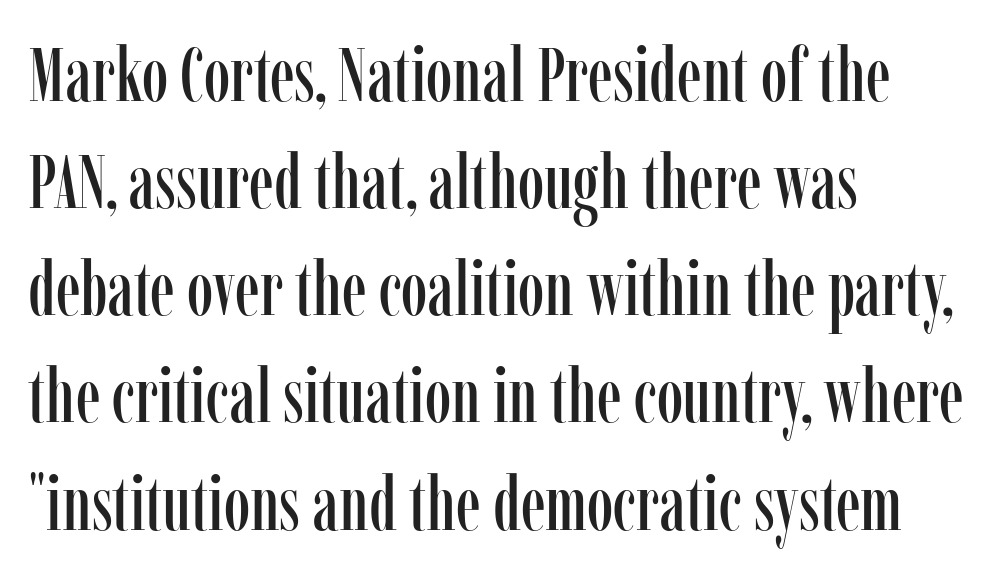
In terms of letterform style, serifs are clearly present. The face used here is rendered with its standard letterfit. In terms of posture, this sample is upright. Has an underline been added? It has not. Line spacing here is normal. These lines are set flush left with a ragged right edge.
